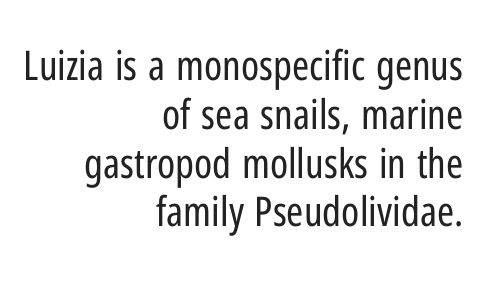
{"serif": "no", "italic": "no", "bold": "no", "weight": "regular", "width": "condensed", "stroke_contrast": "low", "x_height": "medium", "monospaced": "no", "underline": "no", "align": "right", "line_spacing_ratio": 1.19, "letter_spacing": "normal", "letter_spacing_em": 0.0, "glyph_px": 41}
